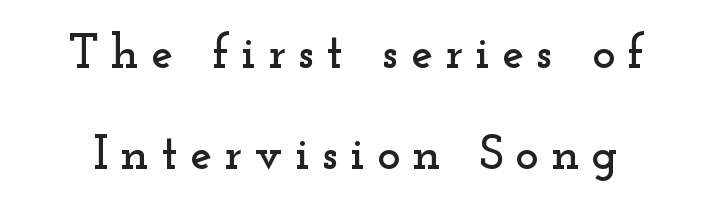
Q: Is the text italic (slanted)? A: No, it is upright.
Q: Is the typeface a serif or a sans-serif typeface? A: Serif.
Q: Is the text underlined? A: No.
Q: Is the spacing between letters normal or unusually wide? A: Unusually wide.
Q: Is the spacing between lines tight, normal or loose? A: Loose.
Q: Width (condensed, normal, or wide)? A: Wide.
Q: Stroke contrast? A: Low.
Q: x-height? A: Small.
Q: Monospaced? A: No.
